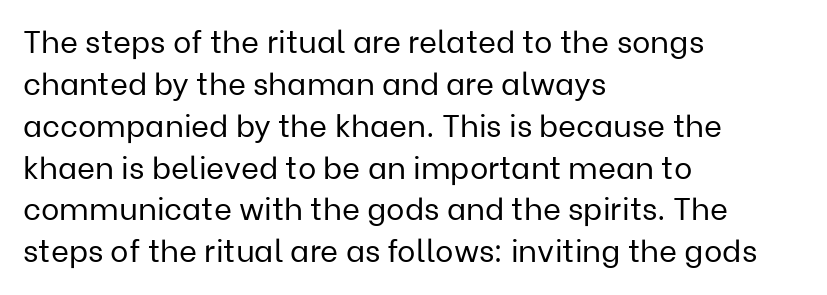
Q: Is the text bold? A: No.
Q: Is the text italic (slanted)? A: No, it is upright.
Q: Is the typeface a serif or a sans-serif typeface? A: Sans-serif.
Q: Is the text underlined? A: No.
Q: How is the paragraph aligned? A: Left-aligned.
Q: Is the spacing between letters normal or unusually wide? A: Normal.
Q: Is the spacing between lines tight, normal or loose? A: Normal.
Q: Width (condensed, normal, or wide)? A: Normal.
Q: Stroke contrast? A: Low.
Q: x-height? A: Medium.
Q: Monospaced? A: No.
